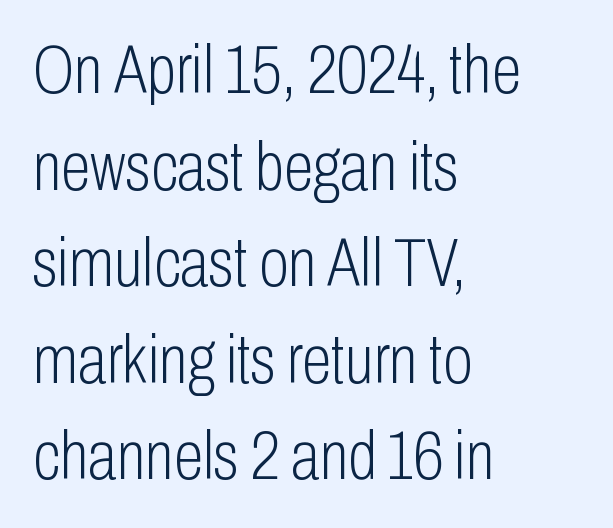
Between one letter and the next there's only the usual sliver of space. Stroke thickness stays within the range of a standard reading face or lighter. Regarding leading, the lines here are spaced in the standard way. The glyphs are unaccompanied by any horizontal stroke below them. This sample uses an upright cut, with every glyph sitting square on the baseline.
